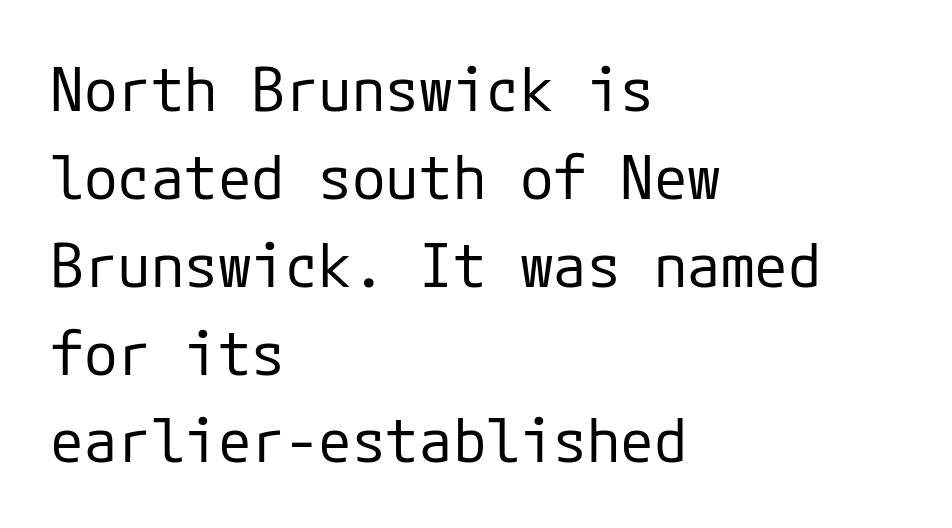
Q: Is the text bold? A: No.
Q: Is the text italic (slanted)? A: No, it is upright.
Q: Is the typeface a serif or a sans-serif typeface? A: Sans-serif.
Q: Is the text underlined? A: No.
Q: How is the paragraph aligned? A: Left-aligned.
Q: Is the spacing between letters normal or unusually wide? A: Normal.
Q: Is the spacing between lines tight, normal or loose? A: Normal.
Q: Width (condensed, normal, or wide)? A: Normal.
Q: Stroke contrast? A: Low.
Q: x-height? A: Medium.
